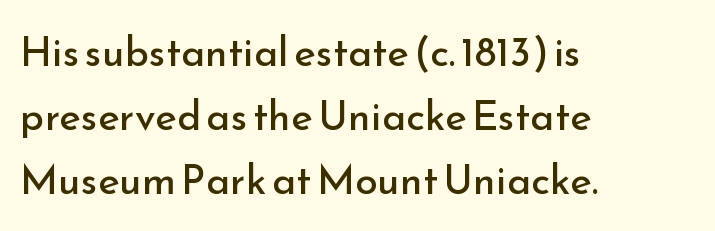
The image shows 41 px regular-weight sans-serif type, upright; set left-aligned, normal line spacing (1.56x), normal letter spacing, not underlined; low stroke contrast and a small x-height.
